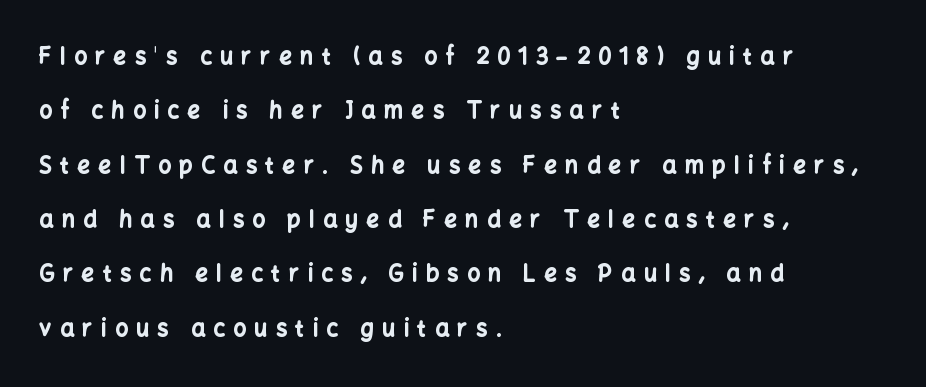
Q: Is the text bold? A: Yes.
Q: Is the text italic (slanted)? A: No, it is upright.
Q: Is the text underlined? A: No.
Q: How is the paragraph aligned? A: Left-aligned.
Q: Is the spacing between letters normal or unusually wide? A: Unusually wide.
Q: Is the spacing between lines tight, normal or loose? A: Loose.
